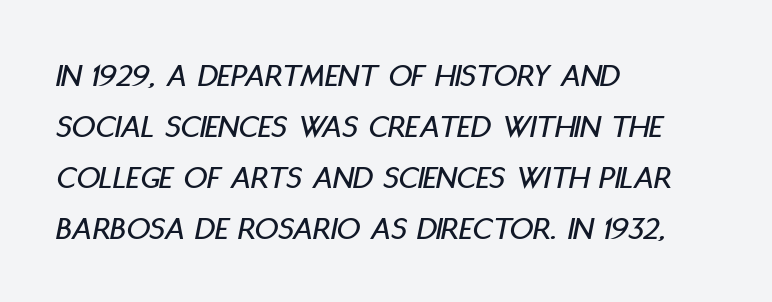
The image shows 33 px condensed type, italic (leaning right); set left-aligned, normal line spacing (1.55x), normal letter spacing, not underlined; low stroke contrast and a large x-height.
